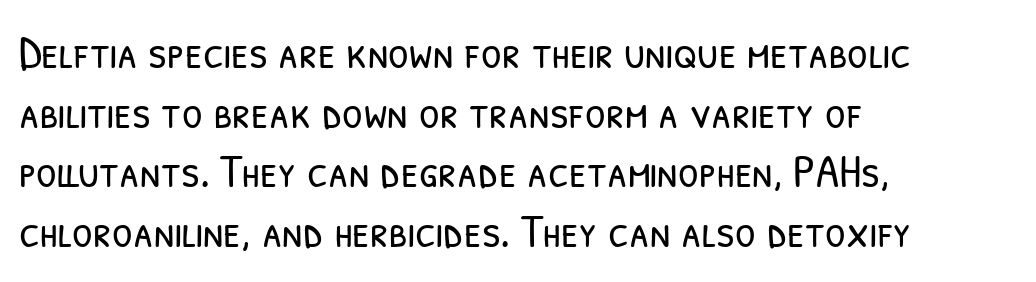
Q: Is the text bold? A: No.
Q: Is the typeface a serif or a sans-serif typeface? A: Sans-serif.
Q: Is the text underlined? A: No.
Q: How is the paragraph aligned? A: Left-aligned.
Q: Is the spacing between letters normal or unusually wide? A: Normal.
Q: Is the spacing between lines tight, normal or loose? A: Normal.
Q: Width (condensed, normal, or wide)? A: Condensed.
Q: Stroke contrast? A: Low.
Q: x-height? A: Medium.
Q: Monospaced? A: No.
